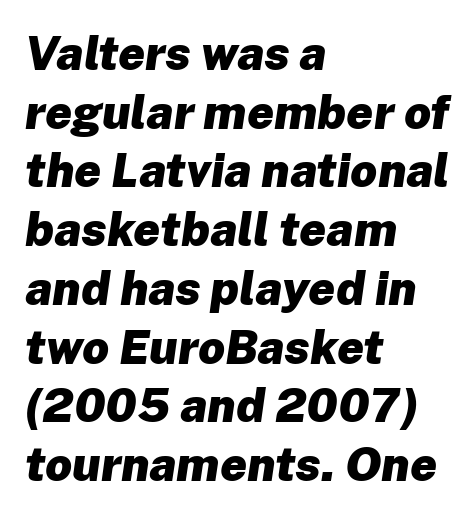
Q: Is the text bold? A: Yes.
Q: Is the text italic (slanted)? A: Yes, it leans right by about 8 degrees.
Q: Is the text underlined? A: No.
Q: How is the paragraph aligned? A: Left-aligned.
Q: Is the spacing between letters normal or unusually wide? A: Normal.
Q: Is the spacing between lines tight, normal or loose? A: Normal.
Q: Width (condensed, normal, or wide)? A: Normal.
Q: Stroke contrast? A: Low.
Q: x-height? A: Medium.
Q: Monospaced? A: No.
